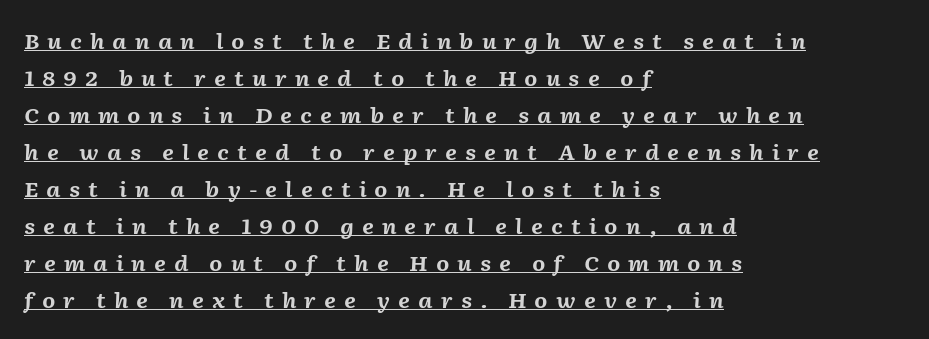
Characters are canted at an angle relative to the baseline's perpendicular. In CSS terms this would be text-align: left. A typographer would call this underscored text. Look at the stroke-to-counter ratio: heavy, a bold. Tracking value appears strongly positive — letters spread wide.
